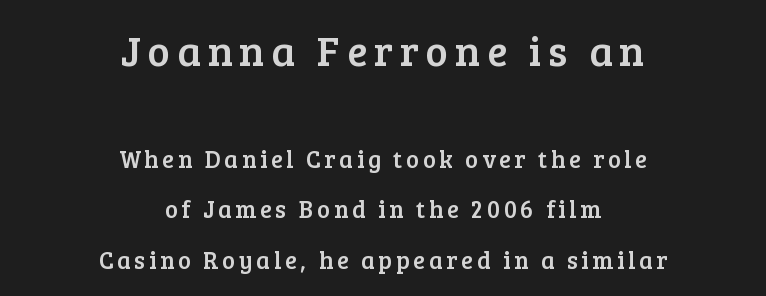
Q: Is the text italic (slanted)? A: No, it is upright.
Q: Is the typeface a serif or a sans-serif typeface? A: Serif.
Q: Is the text underlined? A: No.
Q: How is the paragraph aligned? A: Centered.
Q: Is the spacing between lines tight, normal or loose? A: Loose.
Q: Which block of text is set in a larger size, the first (top) or the second (bottom)? A: The first (top) one.
Q: Width (condensed, normal, or wide)? A: Normal.
Q: Stroke contrast? A: Low.
Q: x-height? A: Medium.
Q: Monospaced? A: No.
